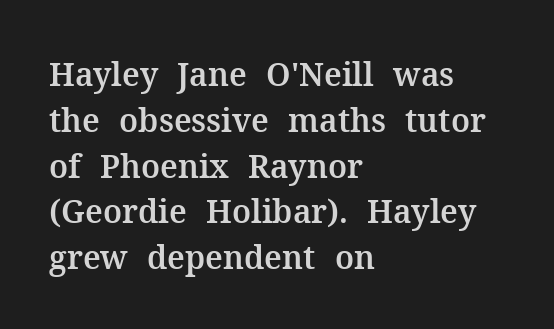
The image shows 32 px serif type, upright; set left-aligned, normal line spacing (1.43x), normal letter spacing, not underlined; medium stroke contrast and a medium x-height.
